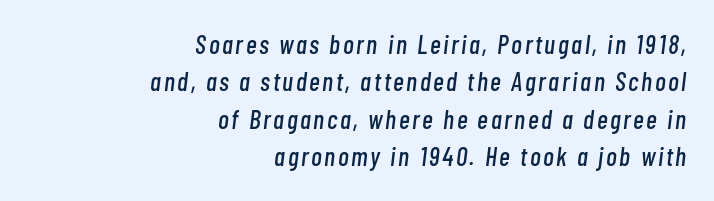
Q: Is the text italic (slanted)? A: Yes, it leans right by about 7 degrees.
Q: Is the text underlined? A: No.
Q: How is the paragraph aligned? A: Right-aligned.
Q: Is the spacing between lines tight, normal or loose? A: Normal.
